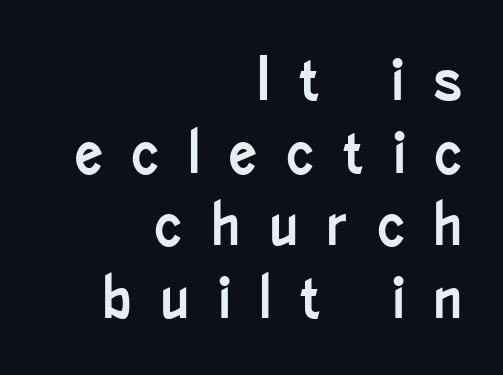
Letterform terminals end flat and unadorned throughout the passage. The baseline area is clear. Every character sits straight up, as roman type does. Each line ends at the same right margin while the left side varies.
